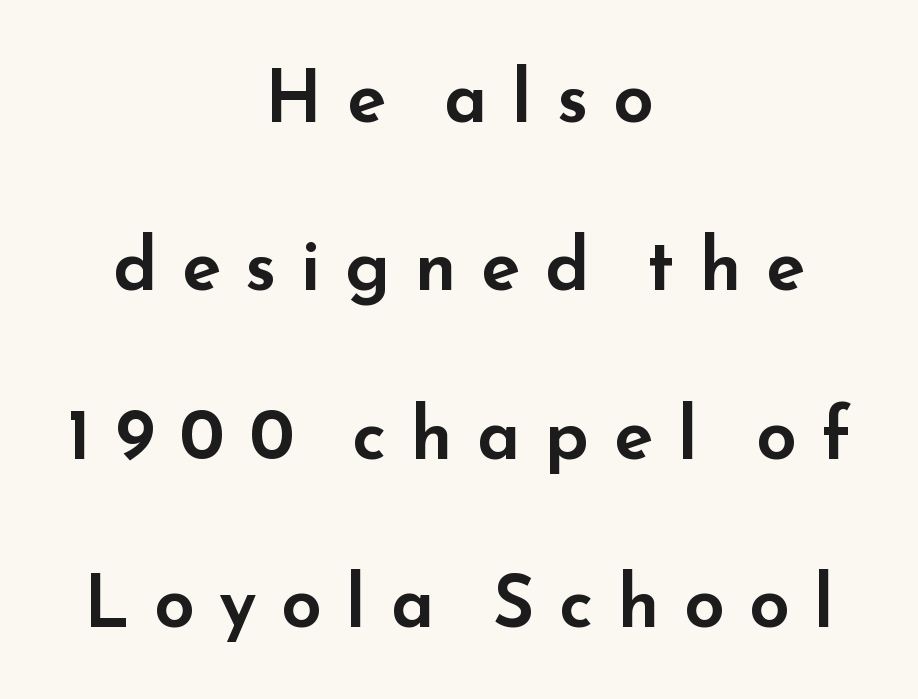
{"serif": "no", "italic": "no", "width": "wide", "stroke_contrast": "low", "x_height": "small", "monospaced": "no", "underline": "no", "align": "center", "line_spacing": "loose", "line_spacing_ratio": 2.34, "letter_spacing": "wide", "letter_spacing_em": 0.34, "glyph_px": 72}
